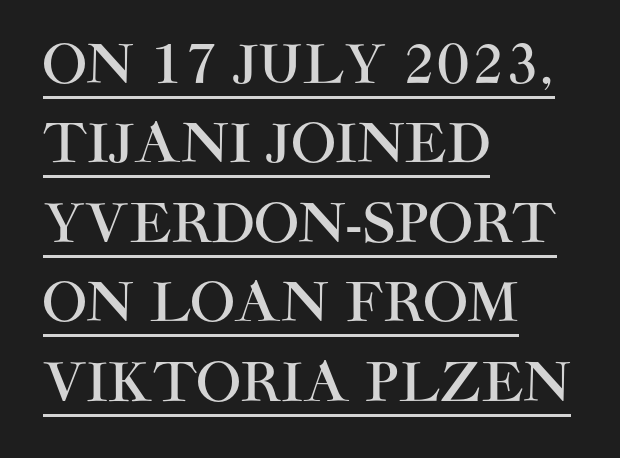
Q: Is the text italic (slanted)? A: No, it is upright.
Q: Is the typeface a serif or a sans-serif typeface? A: Sans-serif.
Q: Is the text underlined? A: Yes.
Q: How is the paragraph aligned? A: Left-aligned.
Q: Is the spacing between letters normal or unusually wide? A: Normal.
Q: Is the spacing between lines tight, normal or loose? A: Normal.
Q: Width (condensed, normal, or wide)? A: Normal.
Q: Stroke contrast? A: High.
Q: x-height? A: Large.
Q: Monospaced? A: No.
